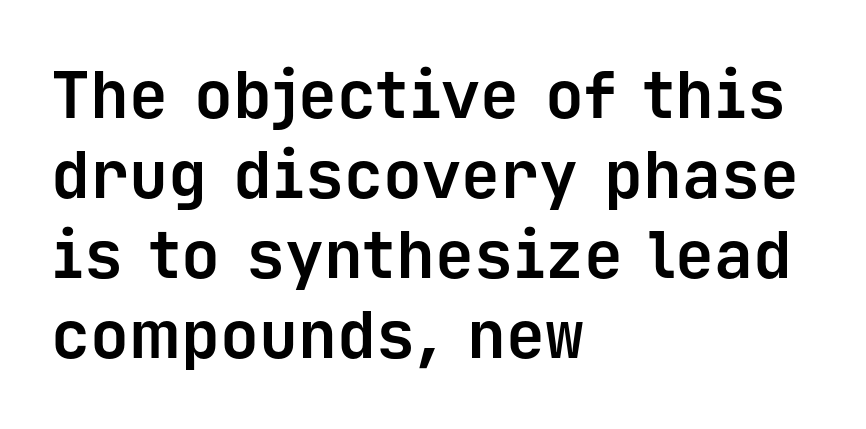
Q: Is the text bold? A: Yes.
Q: Is the text italic (slanted)? A: No, it is upright.
Q: Is the typeface a serif or a sans-serif typeface? A: Sans-serif.
Q: Is the text underlined? A: No.
Q: How is the paragraph aligned? A: Left-aligned.
Q: Is the spacing between letters normal or unusually wide? A: Normal.
Q: Width (condensed, normal, or wide)? A: Normal.
Q: Stroke contrast? A: Low.
Q: x-height? A: Medium.
Q: Monospaced? A: Yes.
